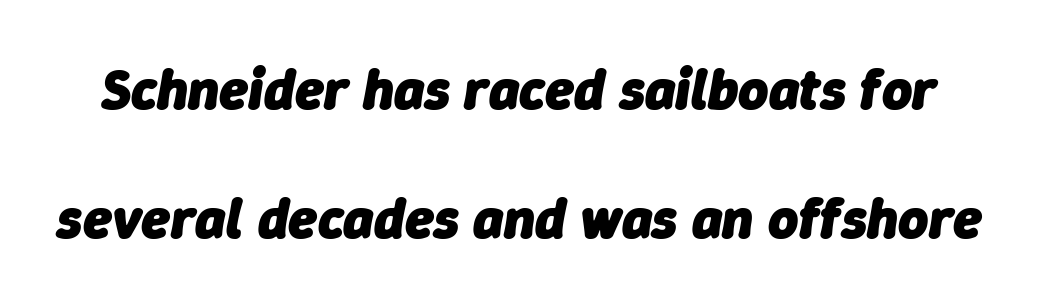
{"italic": "yes", "lean": "right", "slant_degrees": 9, "bold": "yes", "weight": "heavy", "width": "normal", "stroke_contrast": "low", "x_height": "medium", "monospaced": "no", "underline": "no", "line_spacing": "loose", "line_spacing_ratio": 2.23, "letter_spacing": "normal", "letter_spacing_em": 0.0, "glyph_px": 58}
